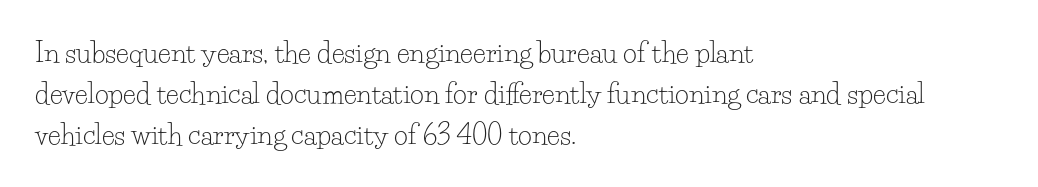
The image shows 27 px text type, upright; set left-aligned, normal line spacing (1.52x), normal letter spacing, not underlined.
